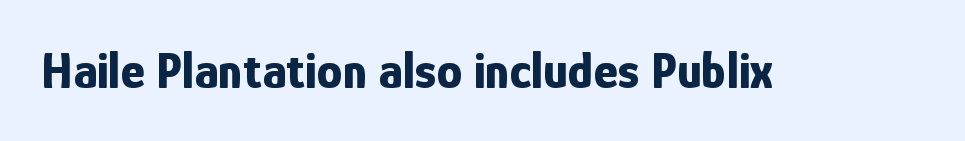
Q: Is the text bold? A: Yes.
Q: Is the text italic (slanted)? A: No, it is upright.
Q: Is the typeface a serif or a sans-serif typeface? A: Sans-serif.
Q: Is the text underlined? A: No.
Q: Is the spacing between letters normal or unusually wide? A: Normal.
Q: Width (condensed, normal, or wide)? A: Condensed.
Q: Stroke contrast? A: Low.
Q: x-height? A: Medium.
Q: Monospaced? A: No.
